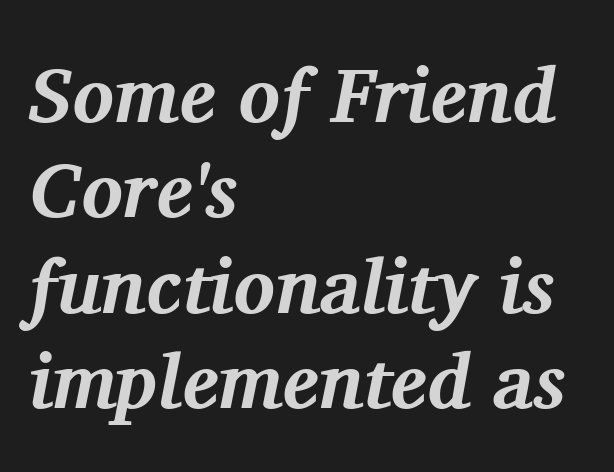
To sum up the face: it has serifs. The rendering uses a bold face; every stroke is thick and dark. Compared with a centered layout, this one pins lines to the left instead. The horizontal fit of the characters is conventional and even.
